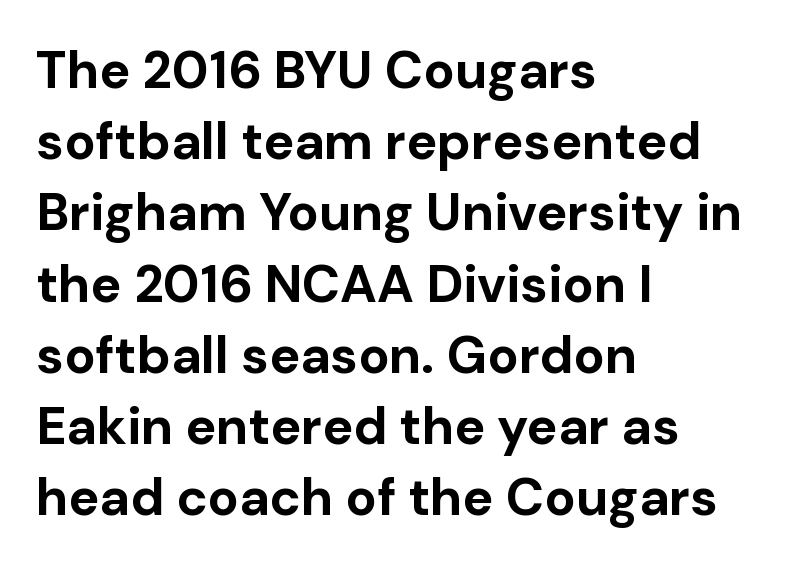
The image shows 52 px bold sans-serif type, upright; set left-aligned, normal line spacing (1.37x), normal letter spacing, not underlined; low stroke contrast and a medium x-height.
